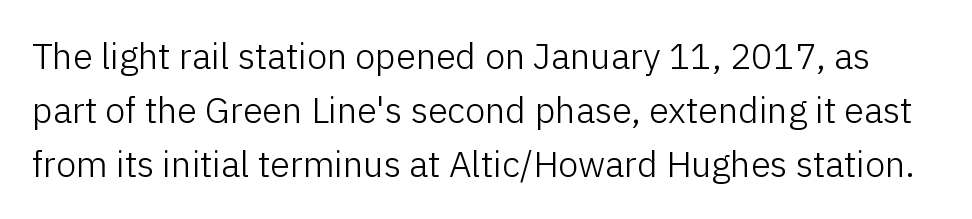
Each letter's strokes conclude bluntly, with no projecting serifs. What's the leading like? Ordinary, nothing unusual. Varying glyph widths throughout — classic text-font behaviour. Ascenders rise straight up at ninety degrees. The strokes carry an ordinary text weight at most. Each word holds together tightly as a unit, with standard inter-letter gaps.
